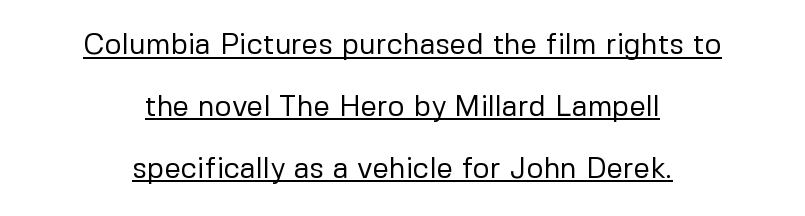
Q: Is the text bold? A: No.
Q: Is the text italic (slanted)? A: No, it is upright.
Q: Is the typeface a serif or a sans-serif typeface? A: Sans-serif.
Q: Is the text underlined? A: Yes.
Q: How is the paragraph aligned? A: Centered.
Q: Is the spacing between letters normal or unusually wide? A: Normal.
Q: Is the spacing between lines tight, normal or loose? A: Loose.
Q: Width (condensed, normal, or wide)? A: Normal.
Q: Stroke contrast? A: Low.
Q: x-height? A: Medium.
Q: Monospaced? A: No.
